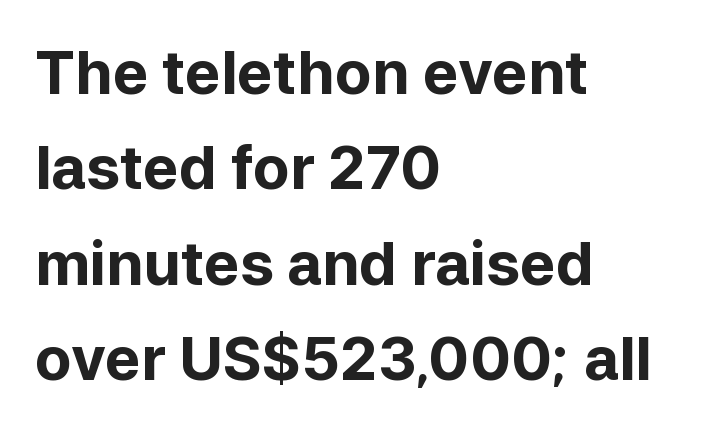
Q: Is the text bold? A: Yes.
Q: Is the text italic (slanted)? A: No, it is upright.
Q: Is the typeface a serif or a sans-serif typeface? A: Sans-serif.
Q: Is the text underlined? A: No.
Q: How is the paragraph aligned? A: Left-aligned.
Q: Is the spacing between letters normal or unusually wide? A: Normal.
Q: Is the spacing between lines tight, normal or loose? A: Normal.
Q: Width (condensed, normal, or wide)? A: Normal.
Q: Stroke contrast? A: Low.
Q: x-height? A: Medium.
Q: Monospaced? A: No.
